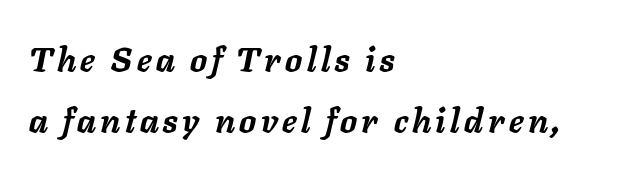
Q: Is the text bold? A: Yes.
Q: Is the text italic (slanted)? A: Yes, it leans right by about 11 degrees.
Q: Is the text underlined? A: No.
Q: How is the paragraph aligned? A: Left-aligned.
Q: Width (condensed, normal, or wide)? A: Normal.
Q: Stroke contrast? A: Low.
Q: x-height? A: Medium.
Q: Monospaced? A: No.
